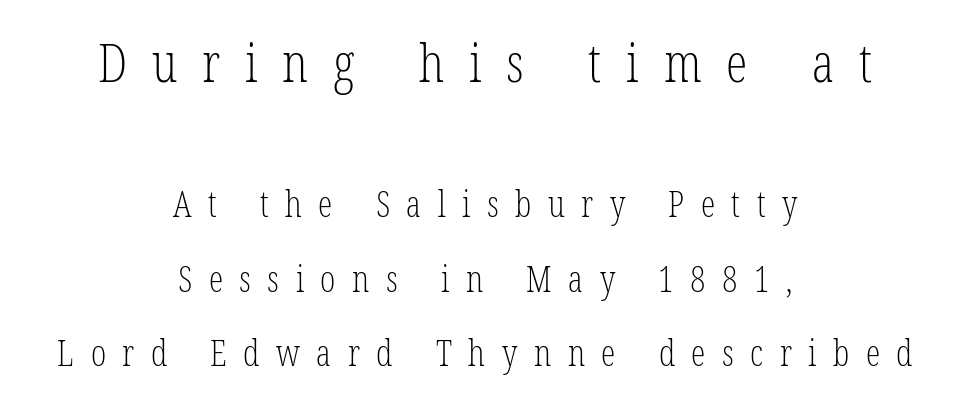
Do the letters lean? They stand straight. You can tell from the footed stems that serif type was used. The tracking reads as deliberately expanded to a designer's eye. Vertical stems look standard width or narrower in stroke.
